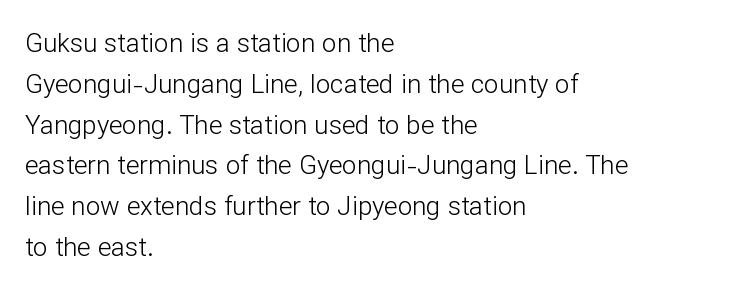
The gap between lines stays unmarked. No extra tracking has been applied to these lines. Does the leading feel generous? No, just average. Short and long lines alike share a common starting point at left.
